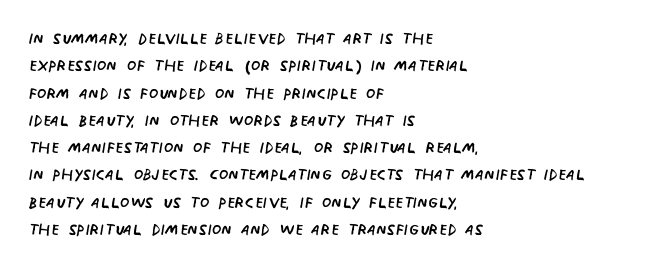
{"bold": "no", "underline": "no", "align": "left", "line_spacing_ratio": 1.24, "letter_spacing": "normal", "letter_spacing_em": 0.0, "glyph_px": 22}
